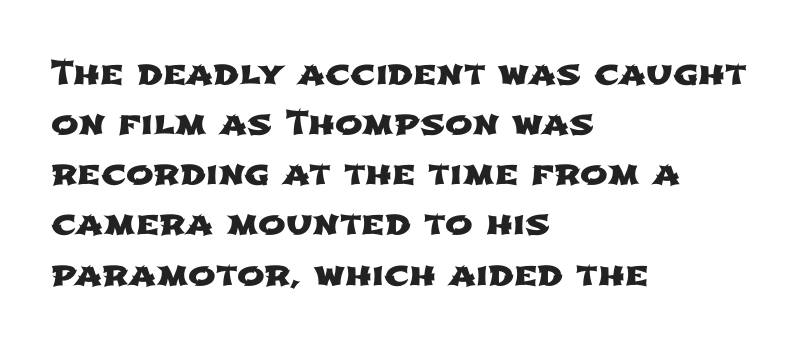
Q: Is the typeface a serif or a sans-serif typeface? A: Sans-serif.
Q: Is the text underlined? A: No.
Q: How is the paragraph aligned? A: Left-aligned.
Q: Is the spacing between letters normal or unusually wide? A: Normal.
Q: Is the spacing between lines tight, normal or loose? A: Normal.
Q: Width (condensed, normal, or wide)? A: Wide.
Q: Stroke contrast? A: Low.
Q: x-height? A: Medium.
Q: Monospaced? A: No.
